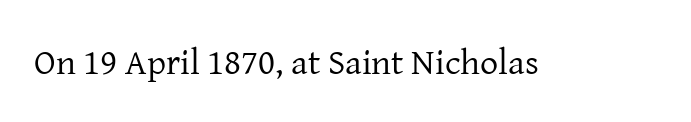
{"serif": "yes", "italic": "no", "bold": "no", "weight": "regular", "width": "normal", "stroke_contrast": "low", "x_height": "medium", "monospaced": "no", "underline": "no", "letter_spacing": "normal", "letter_spacing_em": 0.0, "glyph_px": 36}
